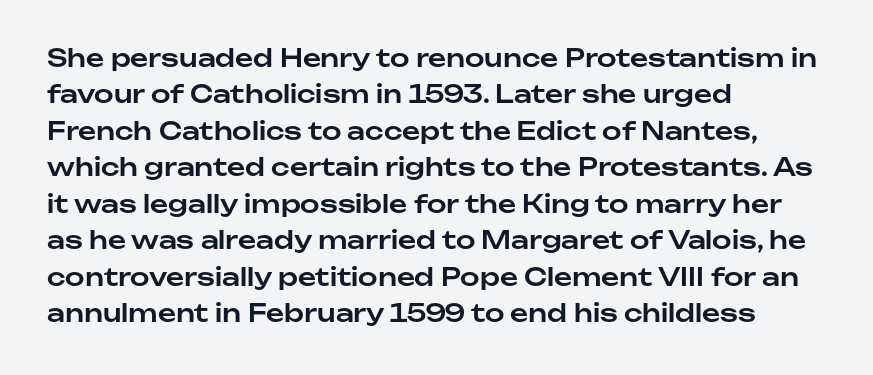
The image shows 25 px text type, upright; set left-aligned, normal line spacing (1.46x), normal letter spacing, not underlined.
